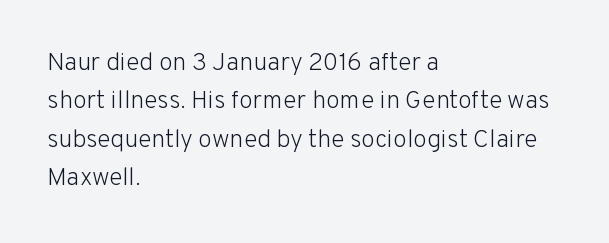
Q: Is the text bold? A: No.
Q: Is the text italic (slanted)? A: No, it is upright.
Q: Is the text underlined? A: No.
Q: How is the paragraph aligned? A: Left-aligned.
Q: Is the spacing between letters normal or unusually wide? A: Normal.
Q: Is the spacing between lines tight, normal or loose? A: Normal.
